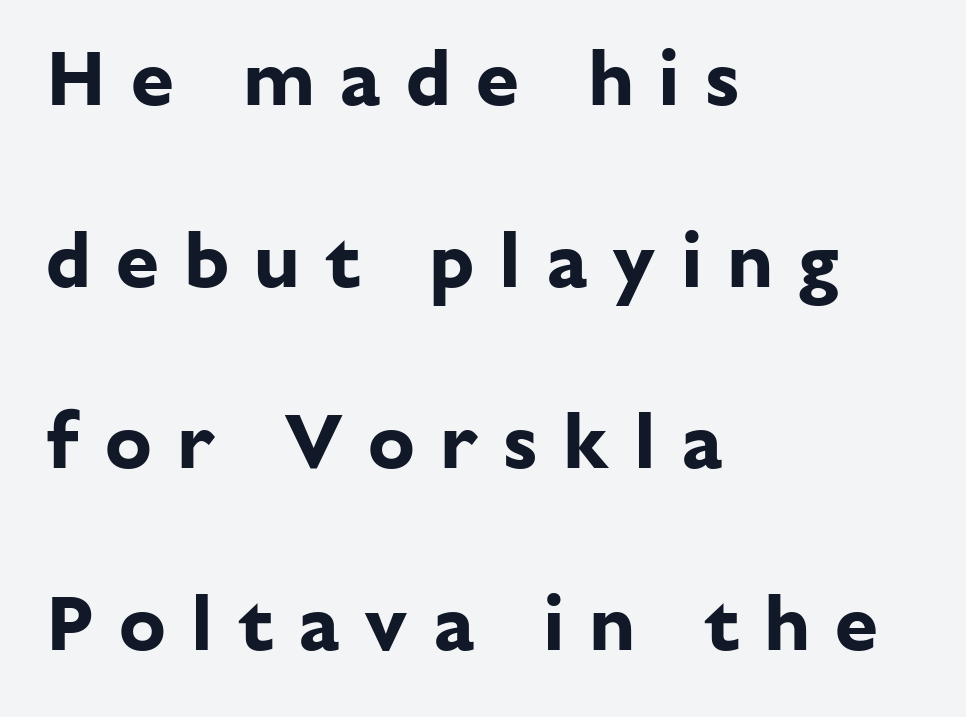
Q: Is the text bold? A: Yes.
Q: Is the text italic (slanted)? A: No, it is upright.
Q: Is the typeface a serif or a sans-serif typeface? A: Sans-serif.
Q: Is the text underlined? A: No.
Q: How is the paragraph aligned? A: Left-aligned.
Q: Is the spacing between letters normal or unusually wide? A: Unusually wide.
Q: Is the spacing between lines tight, normal or loose? A: Loose.
Q: Width (condensed, normal, or wide)? A: Normal.
Q: Stroke contrast? A: Low.
Q: x-height? A: Medium.
Q: Monospaced? A: No.
